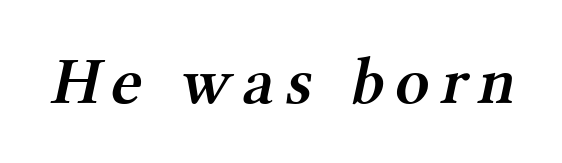
{"serif": "yes", "bold": "semi", "weight": "semibold", "width": "normal", "stroke_contrast": "medium", "x_height": "medium", "monospaced": "no", "underline": "no", "glyph_px": 67}
